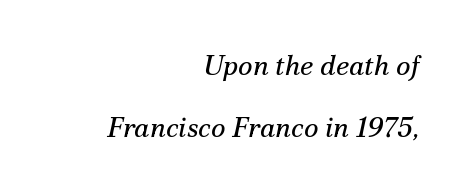
{"serif": "yes", "italic": "yes", "lean": "right", "slant_degrees": 12, "bold": "no", "weight": "regular", "width": "normal", "stroke_contrast": "medium", "x_height": "small", "monospaced": "no", "underline": "no", "align": "right", "line_spacing": "loose", "line_spacing_ratio": 2.2, "letter_spacing": "normal", "letter_spacing_em": 0.0, "glyph_px": 28}
